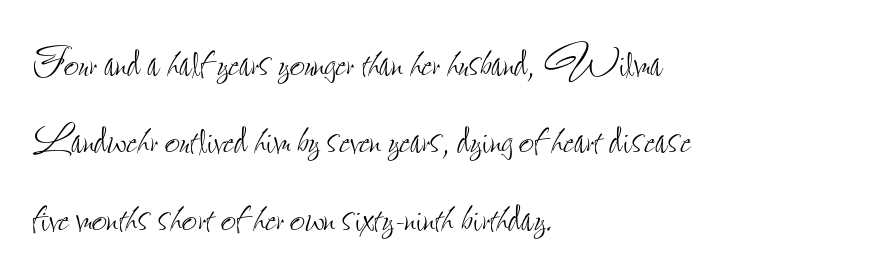
Q: Is the text bold? A: No.
Q: Is the text italic (slanted)? A: Yes.
Q: Is the text underlined? A: No.
Q: How is the paragraph aligned? A: Left-aligned.
Q: Is the spacing between letters normal or unusually wide? A: Normal.
Q: Is the spacing between lines tight, normal or loose? A: Normal.
Q: Width (condensed, normal, or wide)? A: Condensed.
Q: Stroke contrast? A: Low.
Q: x-height? A: Small.
Q: Monospaced? A: No.
